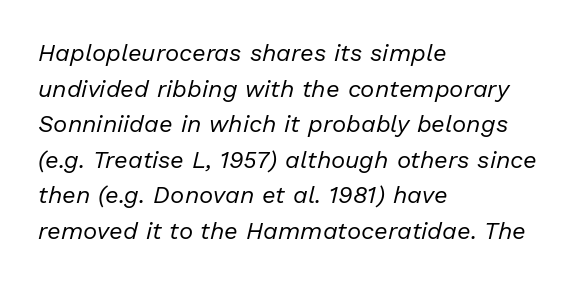
The image shows 24 px text type, italic (leaning right); set left-aligned, normal line spacing (1.48x), normal letter spacing, not underlined.
